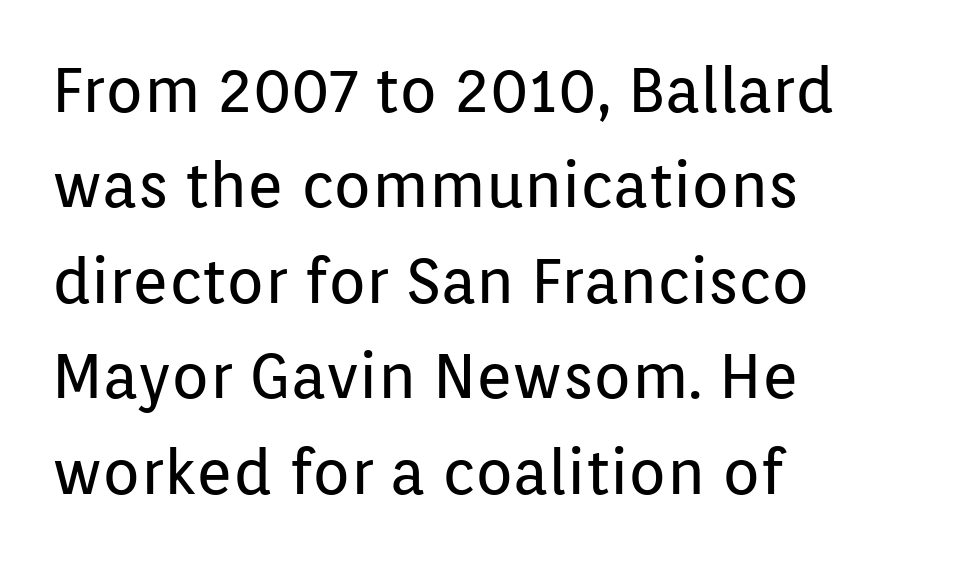
Q: Is the text bold? A: No.
Q: Is the text italic (slanted)? A: No, it is upright.
Q: Is the typeface a serif or a sans-serif typeface? A: Sans-serif.
Q: Is the text underlined? A: No.
Q: How is the paragraph aligned? A: Left-aligned.
Q: Is the spacing between letters normal or unusually wide? A: Normal.
Q: Is the spacing between lines tight, normal or loose? A: Normal.
Q: Width (condensed, normal, or wide)? A: Normal.
Q: Stroke contrast? A: Low.
Q: x-height? A: Medium.
Q: Monospaced? A: No.
